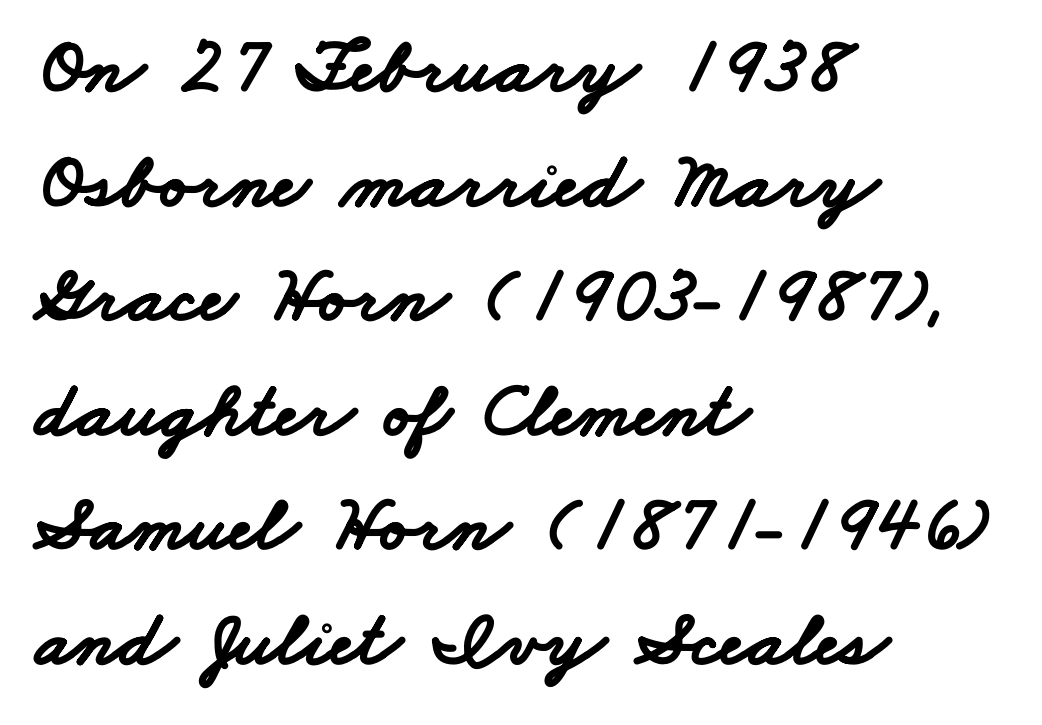
The image shows 79 px bold, wide sans-serif type; set left-aligned, normal line spacing (1.45x), normal letter spacing, not underlined; low stroke contrast and a small x-height.
